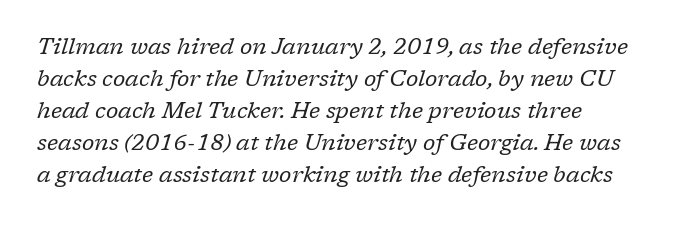
{"italic": "yes", "lean": "right", "slant_degrees": 17, "bold": "no", "underline": "no", "line_spacing": "normal", "line_spacing_ratio": 1.45, "letter_spacing": "normal", "letter_spacing_em": 0.0, "glyph_px": 22}
